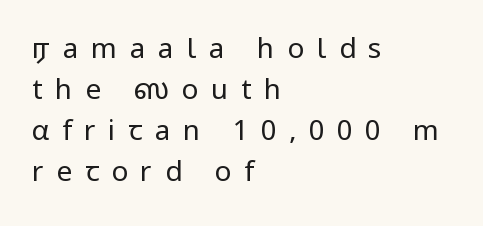
{"serif": "no", "italic": "no", "bold": "no", "weight": "regular", "width": "normal", "stroke_contrast": "low", "x_height": "medium", "monospaced": "no", "underline": "no", "align": "left", "line_spacing": "normal", "line_spacing_ratio": 1.47, "letter_spacing": "wide", "letter_spacing_em": 0.45, "glyph_px": 28}
